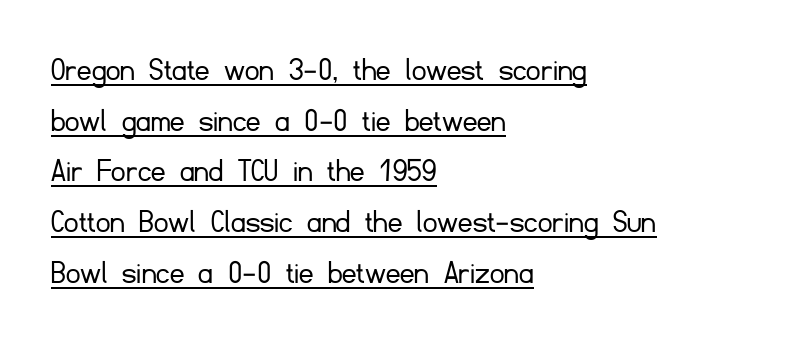
Q: Is the text bold? A: No.
Q: Is the text italic (slanted)? A: No, it is upright.
Q: Is the typeface a serif or a sans-serif typeface? A: Sans-serif.
Q: Is the text underlined? A: Yes.
Q: How is the paragraph aligned? A: Left-aligned.
Q: Is the spacing between letters normal or unusually wide? A: Normal.
Q: Is the spacing between lines tight, normal or loose? A: Normal.
Q: Width (condensed, normal, or wide)? A: Normal.
Q: Stroke contrast? A: Low.
Q: x-height? A: Small.
Q: Monospaced? A: No.
